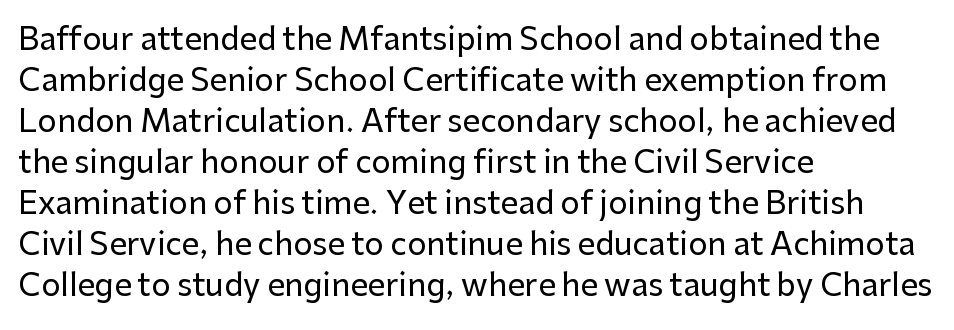
Q: Is the text italic (slanted)? A: No, it is upright.
Q: Is the typeface a serif or a sans-serif typeface? A: Sans-serif.
Q: Is the text underlined? A: No.
Q: How is the paragraph aligned? A: Left-aligned.
Q: Is the spacing between letters normal or unusually wide? A: Normal.
Q: Is the spacing between lines tight, normal or loose? A: Normal.
Q: Width (condensed, normal, or wide)? A: Normal.
Q: Stroke contrast? A: Low.
Q: x-height? A: Medium.
Q: Monospaced? A: No.
